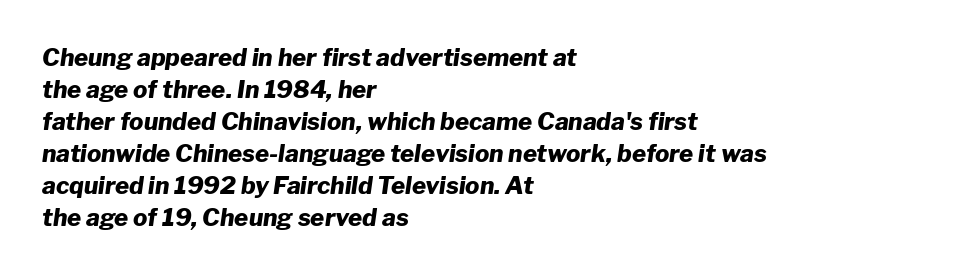
Q: Is the text bold? A: Yes.
Q: Is the text italic (slanted)? A: Yes, it leans right by about 8 degrees.
Q: Is the text underlined? A: No.
Q: How is the paragraph aligned? A: Left-aligned.
Q: Is the spacing between letters normal or unusually wide? A: Normal.
Q: Is the spacing between lines tight, normal or loose? A: Normal.
